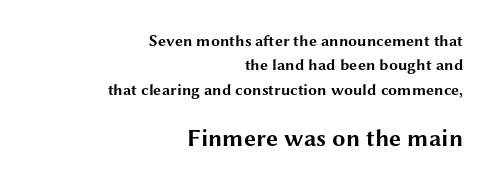
The gaps between neighbouring characters are ordinary and unremarkable. No word sits above an underline. The lettering holds an erect, upright posture throughout. Top chunk: small. Bottom chunk: large.
